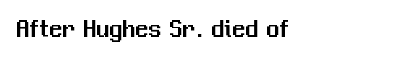
The image shows 26 px text type, upright; set left-aligned, normal letter spacing, not underlined.
